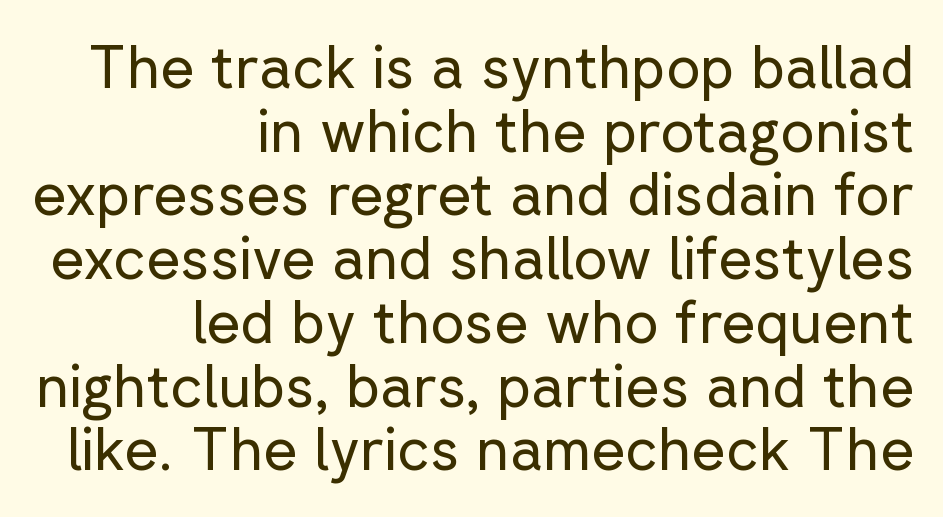
{"serif": "no", "italic": "no", "bold": "no", "weight": "regular", "width": "normal", "stroke_contrast": "low", "x_height": "medium", "monospaced": "no", "underline": "no", "align": "right", "line_spacing": "tight", "line_spacing_ratio": 1.08, "letter_spacing": "normal", "letter_spacing_em": 0.0, "glyph_px": 59}
